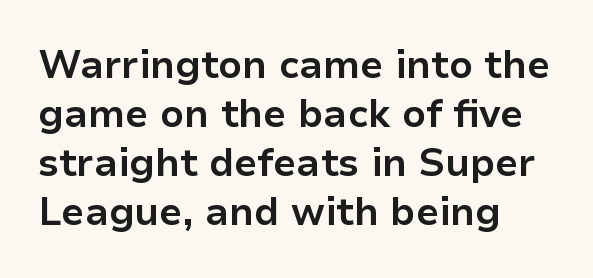
Q: Is the text bold? A: Yes.
Q: Is the text italic (slanted)? A: No, it is upright.
Q: Is the typeface a serif or a sans-serif typeface? A: Sans-serif.
Q: Is the text underlined? A: No.
Q: How is the paragraph aligned? A: Left-aligned.
Q: Is the spacing between letters normal or unusually wide? A: Normal.
Q: Is the spacing between lines tight, normal or loose? A: Normal.
Q: Width (condensed, normal, or wide)? A: Normal.
Q: Stroke contrast? A: Low.
Q: x-height? A: Medium.
Q: Monospaced? A: No.
